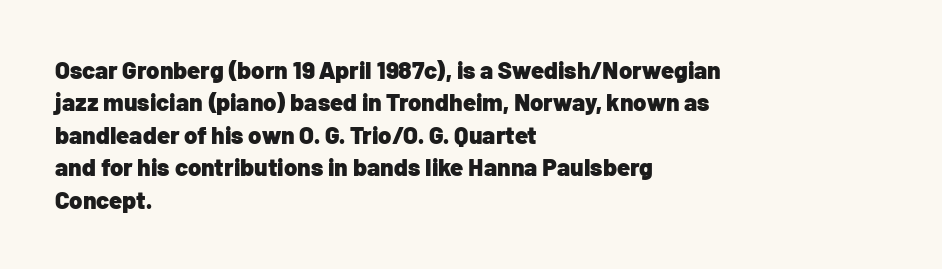
{"italic": "no", "bold": "yes", "underline": "no", "align": "left", "line_spacing": "normal", "line_spacing_ratio": 1.35, "letter_spacing": "normal", "letter_spacing_em": 0.0, "glyph_px": 24}
